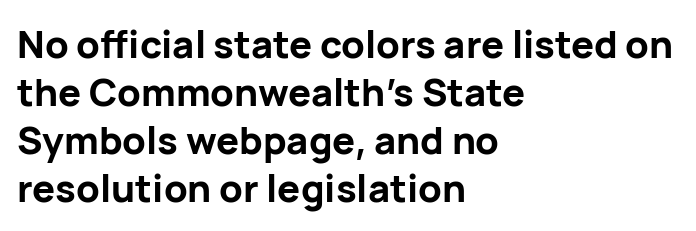
Q: Is the text bold? A: Yes.
Q: Is the text italic (slanted)? A: No, it is upright.
Q: Is the typeface a serif or a sans-serif typeface? A: Sans-serif.
Q: Is the text underlined? A: No.
Q: How is the paragraph aligned? A: Left-aligned.
Q: Is the spacing between letters normal or unusually wide? A: Normal.
Q: Is the spacing between lines tight, normal or loose? A: Normal.
Q: Width (condensed, normal, or wide)? A: Normal.
Q: Stroke contrast? A: Low.
Q: x-height? A: Medium.
Q: Monospaced? A: No.
